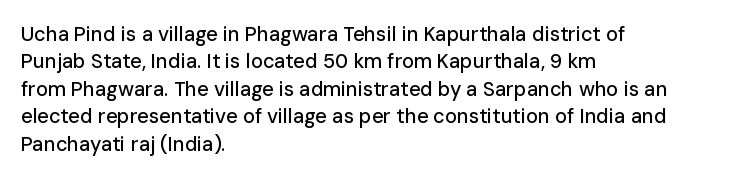
{"italic": "no", "underline": "no", "align": "left", "line_spacing": "normal", "line_spacing_ratio": 1.37, "letter_spacing": "normal", "letter_spacing_em": 0.0, "glyph_px": 20}
